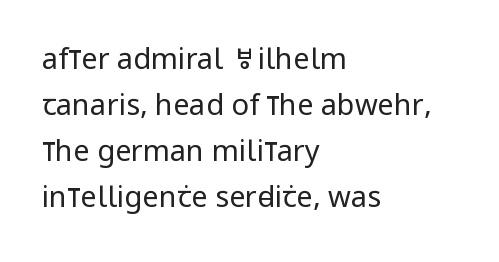
The image shows 29 px regular-weight, condensed sans-serif type, upright; set left-aligned, normal line spacing (1.59x), normal letter spacing, not underlined; low stroke contrast and a large x-height.
